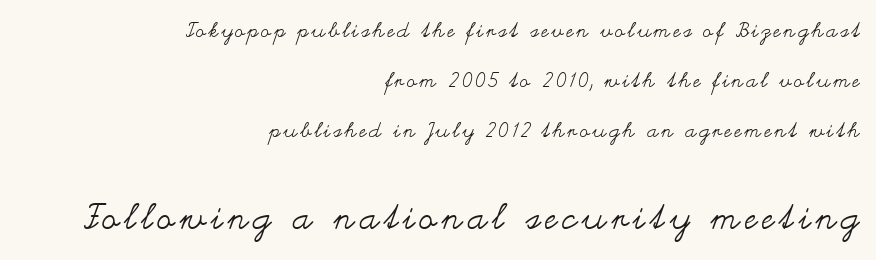
The face used here is proportionally spaced, like ordinary book or web type. Stroke mass is kept to a normal reading level or below. The passage shown stacks its lines with a broad gap.
